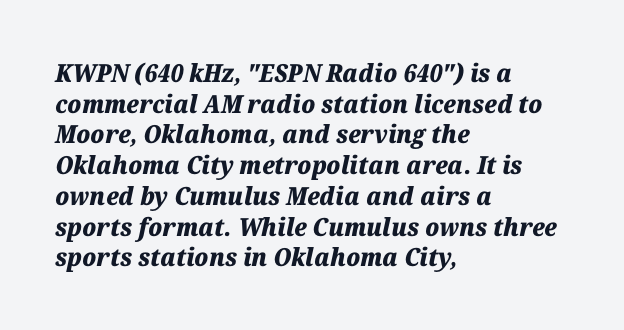
The image shows 25 px bold type, italic (leaning right); set left-aligned, line spacing 1.23x, normal letter spacing, not underlined.
